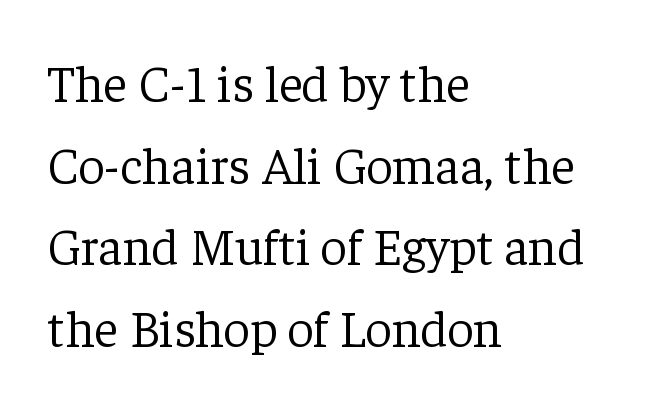
{"serif": "yes", "italic": "no", "bold": "no", "weight": "light", "width": "normal", "stroke_contrast": "low", "x_height": "medium", "monospaced": "no", "underline": "no", "align": "left", "line_spacing": "normal", "line_spacing_ratio": 1.57, "letter_spacing": "normal", "letter_spacing_em": 0.0, "glyph_px": 52}
